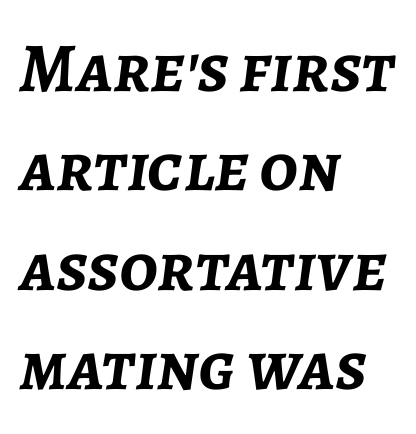
The font is running at its bold setting. Nothing unusual about the tracking: characters are spaced as the font intends. No word sits above an underline. Designer's note — italics engaged. Rows of type keep a routine distance in the vertical direction.
